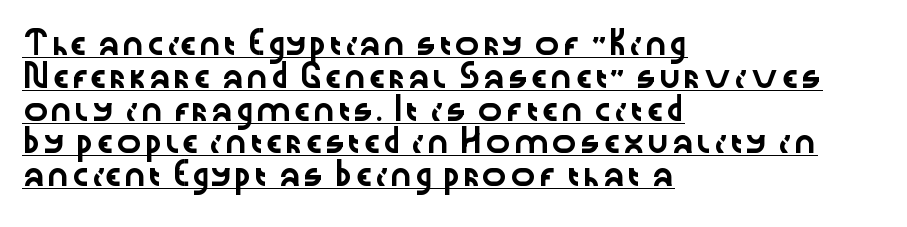
Alignment: flush left. A rule runs beneath these lines of type. Designer's note — italics off, roman on. The letters sit at their default tracking, neither squeezed nor spread. The rows are spaced the way most documents space them.
